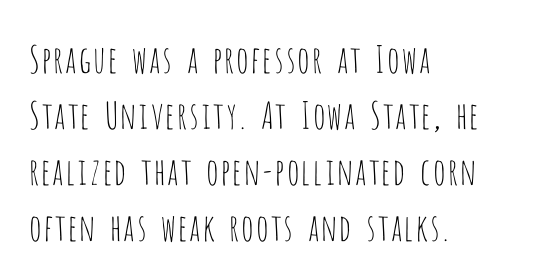
{"serif": "no", "italic": "no", "bold": "no", "weight": "thin", "width": "condensed", "stroke_contrast": "low", "x_height": "large", "monospaced": "no", "underline": "no", "align": "left", "line_spacing": "normal", "line_spacing_ratio": 1.51, "letter_spacing": "normal", "letter_spacing_em": 0.0, "glyph_px": 37}
